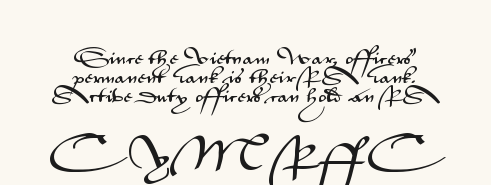
The image shows 34 px wide sans-serif type; set tight line spacing (1.13x), normal letter spacing, not underlined; the second (bottom) block is 2.0x larger; medium stroke contrast and a small x-height.
